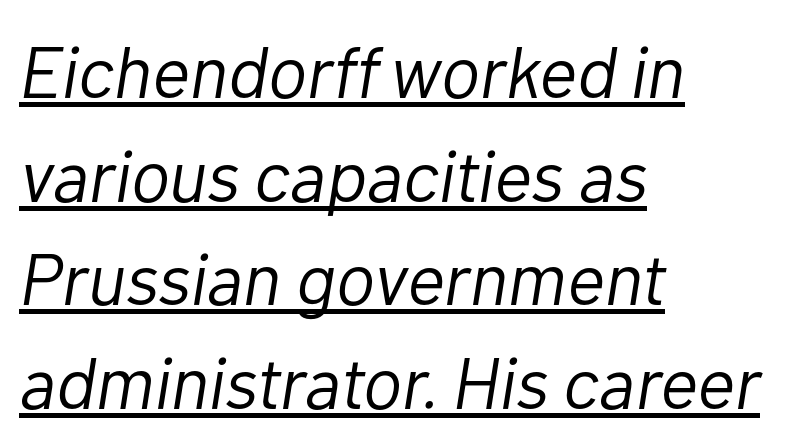
The typeface has the unassuming heft of standard copy or less. The rendering uses natural spacing where letterforms have individual widths. Reading down the block, your eye returns to a fixed left position each line. These lines sit exactly where default settings would place them. If you drew a line through each stem, it would be angled. Spacing between characters is what you'd get straight out of the box.
